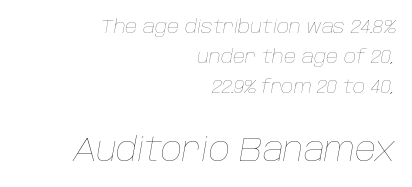
The image shows 33 px thin type, italic (leaning right); set right-aligned, normal line spacing (1.59x), normal letter spacing, not underlined; the second (bottom) block is 1.74x larger; low stroke contrast and a large x-height.
